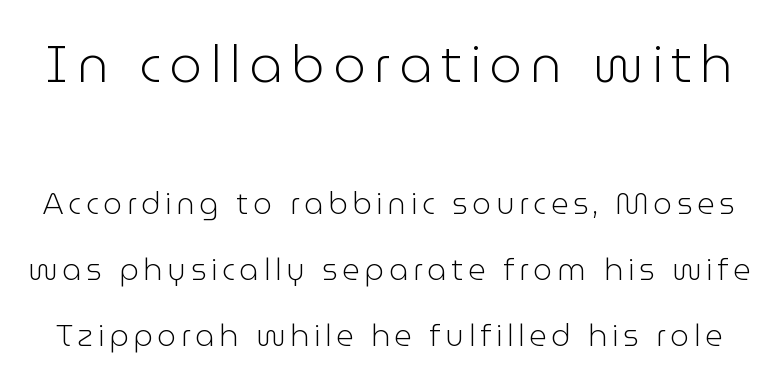
Leading is clearly above the norm, producing a sparse column. Varying glyph widths throughout — classic text-font behaviour. Underline: absent. Stems here are at most as thick as an everyday book face.
